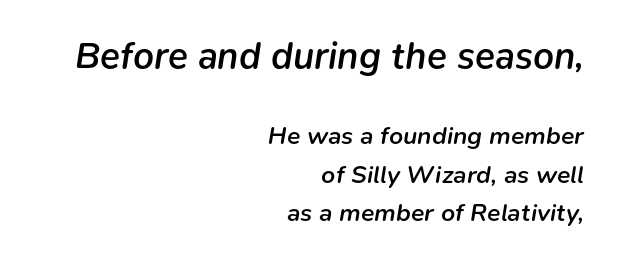
{"italic": "yes", "lean": "right", "slant_degrees": 9, "bold": "semi", "weight": "semibold", "width": "normal", "stroke_contrast": "low", "x_height": "medium", "monospaced": "no", "underline": "no", "align": "right", "line_spacing": "normal", "line_spacing_ratio": 1.55, "letter_spacing": "normal", "letter_spacing_em": 0.0, "larger_block": "first", "size_ratio": 1.48, "glyph_px": 37}
